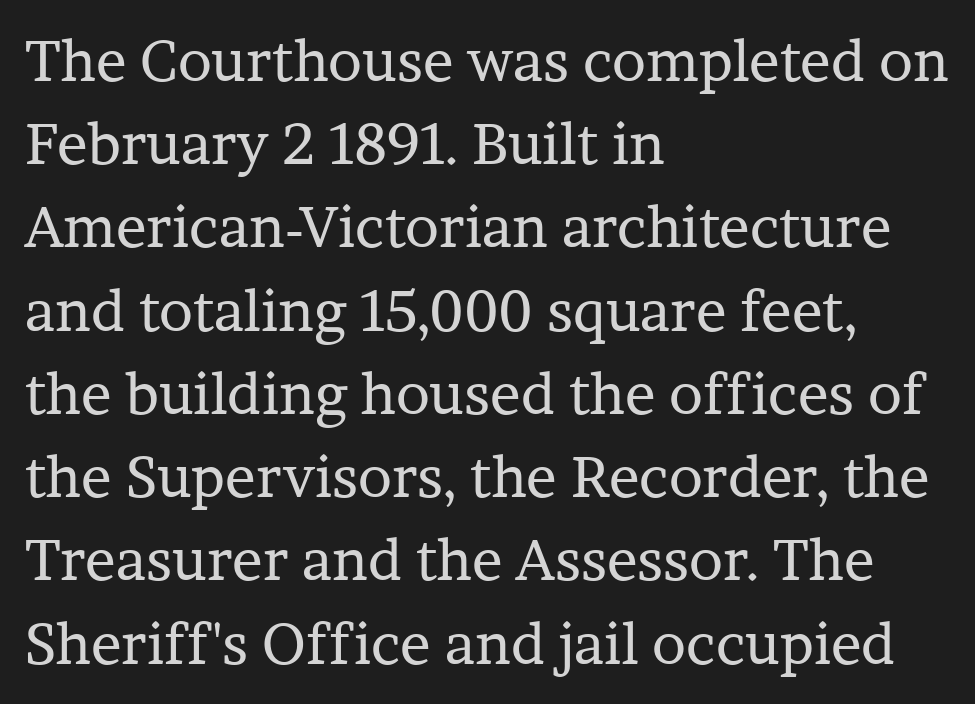
{"serif": "yes", "italic": "no", "bold": "no", "weight": "regular", "width": "normal", "stroke_contrast": "low", "x_height": "medium", "monospaced": "no", "underline": "no", "align": "left", "line_spacing": "normal", "line_spacing_ratio": 1.46, "letter_spacing": "normal", "letter_spacing_em": 0.0, "glyph_px": 57}
